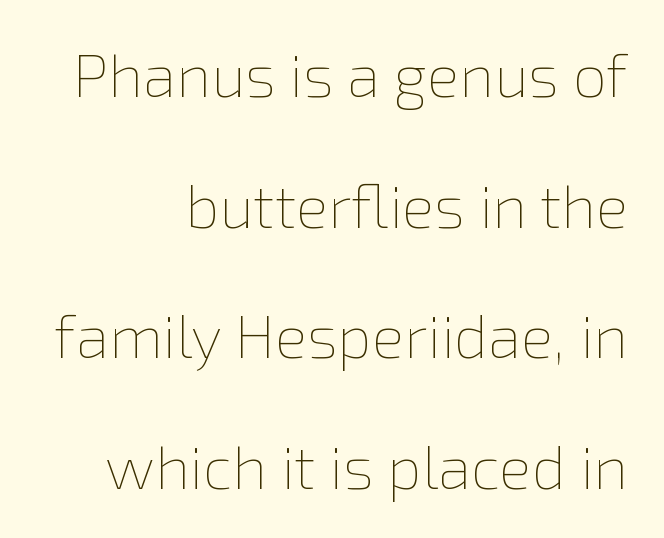
{"italic": "no", "bold": "no", "weight": "thin", "width": "normal", "stroke_contrast": "low", "x_height": "medium", "monospaced": "no", "underline": "no", "align": "right", "line_spacing": "loose", "line_spacing_ratio": 2.14, "letter_spacing": "normal", "letter_spacing_em": 0.0, "glyph_px": 61}
